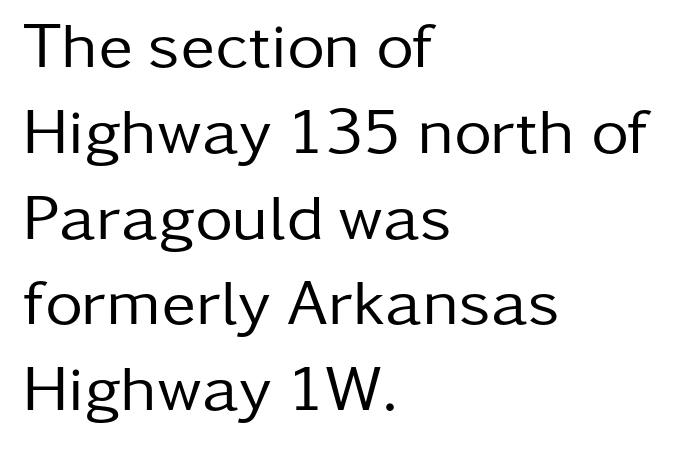
Q: Is the text bold? A: No.
Q: Is the text italic (slanted)? A: No, it is upright.
Q: Is the typeface a serif or a sans-serif typeface? A: Sans-serif.
Q: Is the text underlined? A: No.
Q: How is the paragraph aligned? A: Left-aligned.
Q: Is the spacing between letters normal or unusually wide? A: Normal.
Q: Is the spacing between lines tight, normal or loose? A: Normal.
Q: Width (condensed, normal, or wide)? A: Normal.
Q: Stroke contrast? A: Low.
Q: x-height? A: Medium.
Q: Monospaced? A: No.
